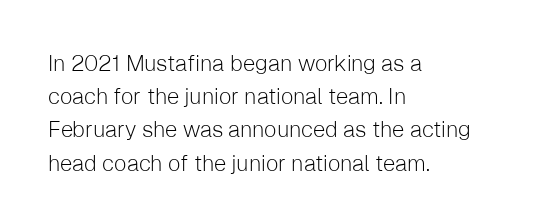
Tall strokes in this sample are plumb rather than angled. Weight: regular or lighter. Tracking value appears to be zero — textbook default spacing. The passage shown stacks its lines at a standard gap. The lines in this sample share a left origin and differ only in where they stop. Anything drawn beneath the words? Only blank space.
